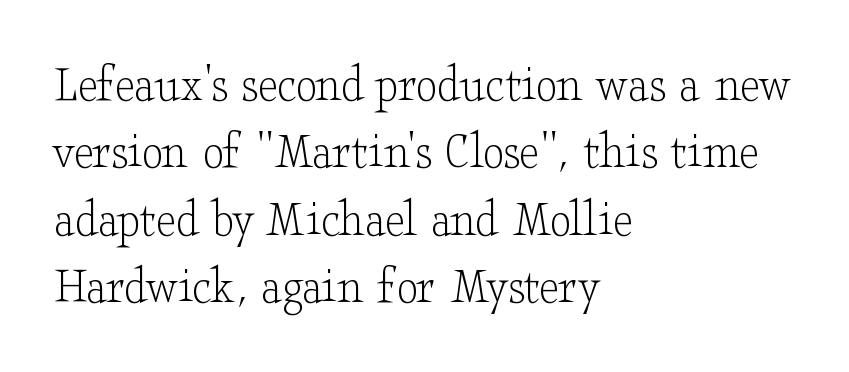
The image shows 54 px light, wide serif type, upright; set left-aligned, normal line spacing (1.25x), normal letter spacing, not underlined; low stroke contrast and a small x-height.
